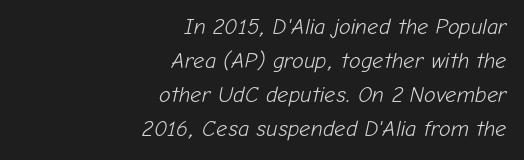
The cut favours lightness, reaching ordinary text weight at its darkest. The string is rendered with underlining switched off. These lines keep a tight, regular rhythm from letter to letter. Regular leading.
